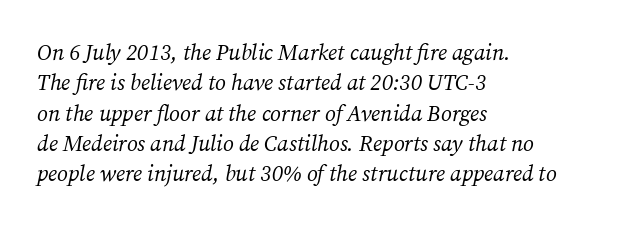
The image shows 22 px text type, italic (leaning right); set left-aligned, normal line spacing (1.38x), normal letter spacing, not underlined.
